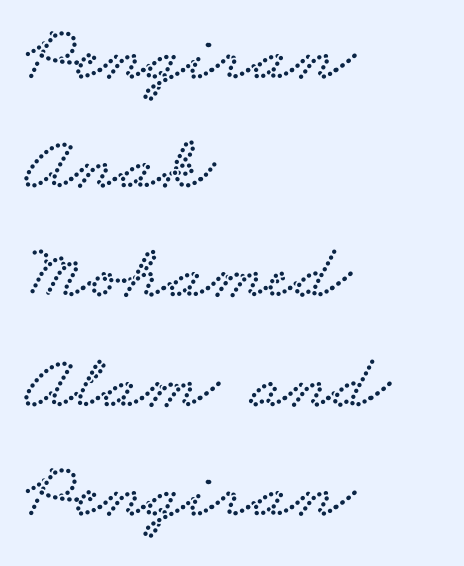
{"serif": "yes", "width": "wide", "stroke_contrast": "low", "x_height": "small", "monospaced": "no", "underline": "no", "align": "left", "line_spacing": "normal", "line_spacing_ratio": 1.4, "letter_spacing": "normal", "letter_spacing_em": 0.0, "glyph_px": 78}
